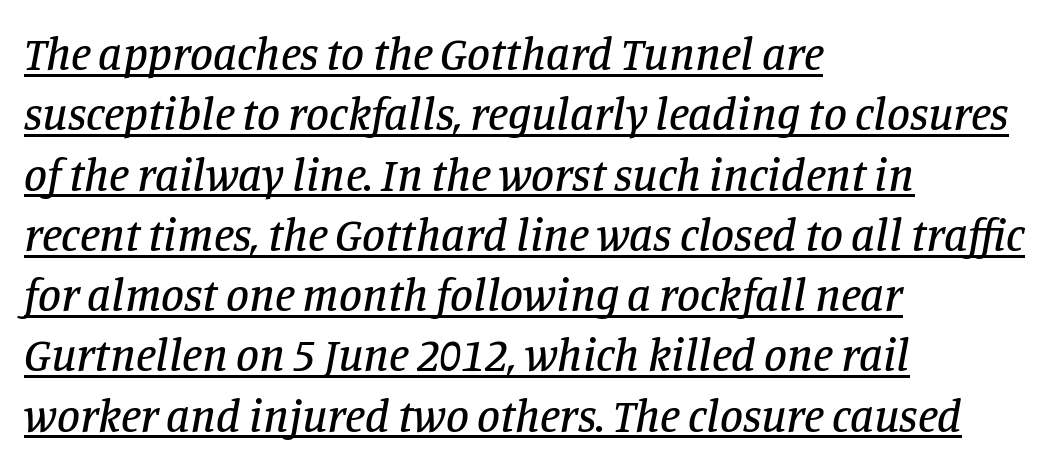
The image shows 46 px serif type, italic (leaning right); set left-aligned, normal line spacing (1.31x), normal letter spacing, underlined; low stroke contrast and a large x-height.
